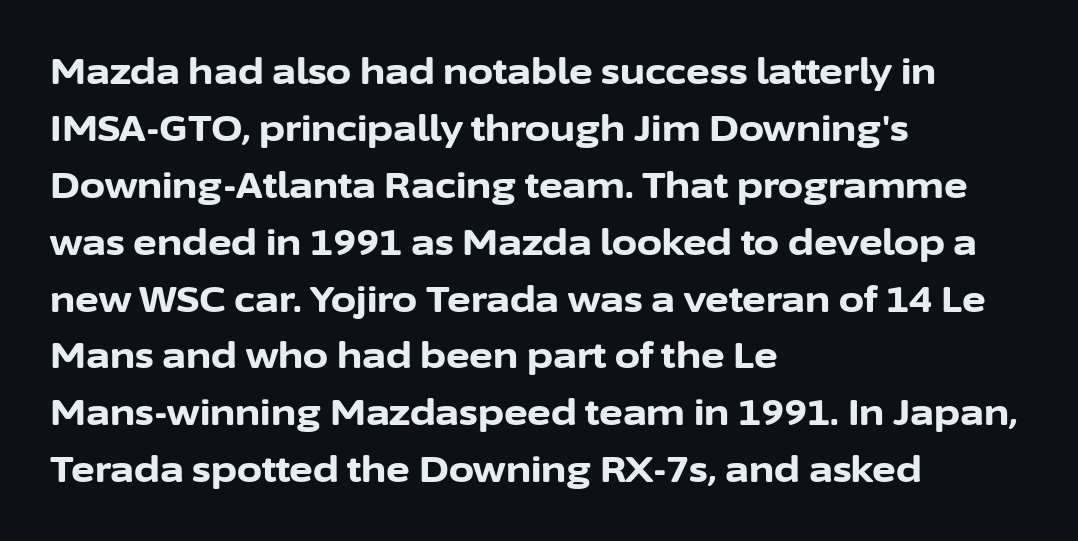
{"serif": "no", "italic": "no", "bold": "yes", "weight": "bold", "width": "normal", "stroke_contrast": "low", "x_height": "medium", "monospaced": "no", "underline": "no", "align": "left", "line_spacing": "normal", "line_spacing_ratio": 1.58, "letter_spacing": "normal", "letter_spacing_em": 0.0, "glyph_px": 36}
